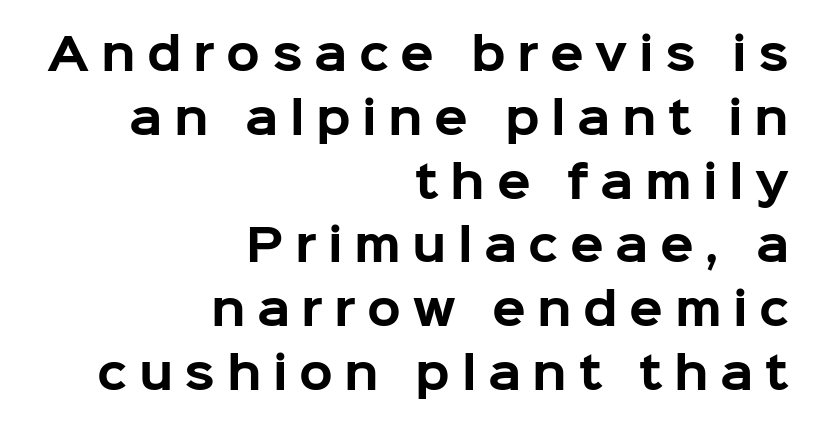
Upright lettering throughout. The strip under each line holds only bare page. One-word summary of the alignment: right. The letters advance in unequal steps, a hallmark of proportional type. Rows of type keep a routine distance in the vertical direction.
